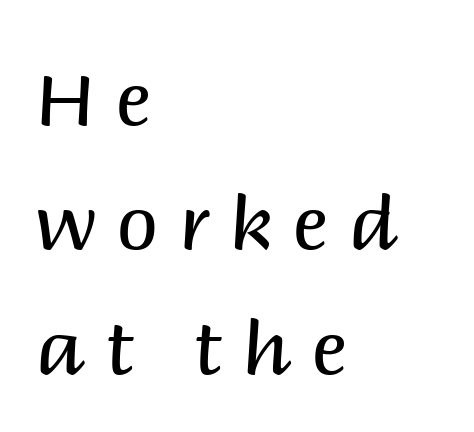
Underline: absent. Alignment: flush left. Leading matches the norm, producing a regular column. Unlike a traditional serif, this face leaves its strokes unadorned. Stroke mass is kept to a normal reading level or below. The gaps between neighbouring characters are conspicuously large.
